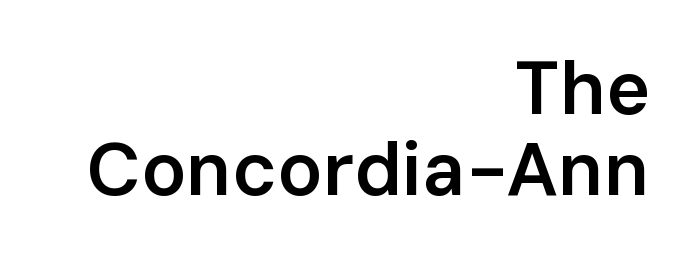
Q: Is the text bold? A: Semi-bold.
Q: Is the text italic (slanted)? A: No, it is upright.
Q: Is the typeface a serif or a sans-serif typeface? A: Sans-serif.
Q: Is the text underlined? A: No.
Q: How is the paragraph aligned? A: Right-aligned.
Q: Is the spacing between letters normal or unusually wide? A: Normal.
Q: Is the spacing between lines tight, normal or loose? A: Tight.
Q: Width (condensed, normal, or wide)? A: Normal.
Q: Stroke contrast? A: Low.
Q: x-height? A: Medium.
Q: Monospaced? A: No.
